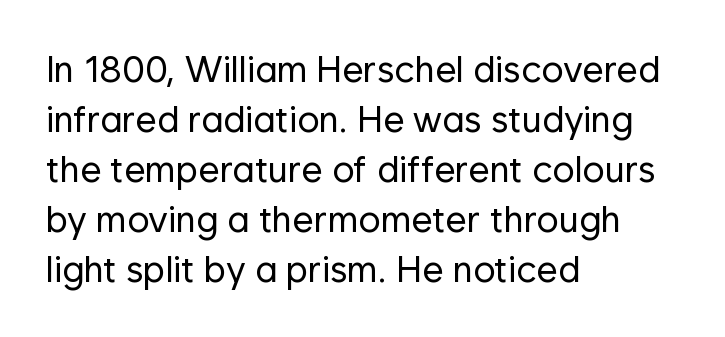
The image shows 37 px regular-weight sans-serif type, upright; set left-aligned, normal line spacing (1.35x), normal letter spacing, not underlined; low stroke contrast and a medium x-height.
